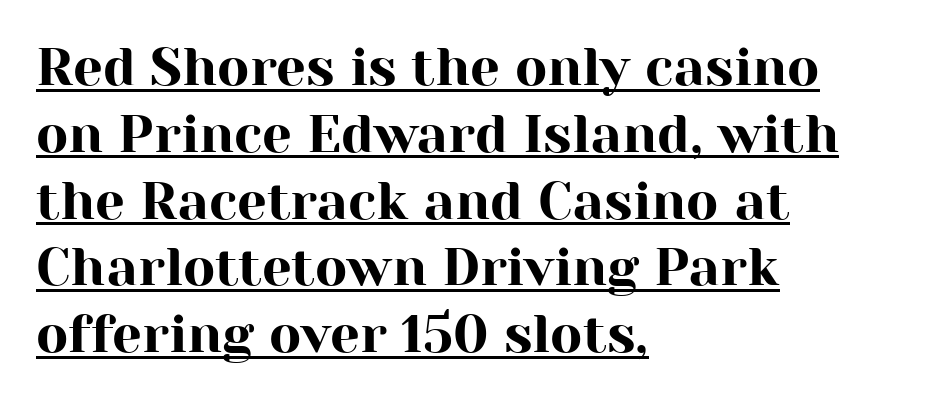
Q: Is the text italic (slanted)? A: No, it is upright.
Q: Is the typeface a serif or a sans-serif typeface? A: Serif.
Q: Is the text underlined? A: Yes.
Q: How is the paragraph aligned? A: Left-aligned.
Q: Is the spacing between letters normal or unusually wide? A: Normal.
Q: Is the spacing between lines tight, normal or loose? A: Normal.
Q: Width (condensed, normal, or wide)? A: Normal.
Q: Stroke contrast? A: High.
Q: x-height? A: Medium.
Q: Monospaced? A: No.
